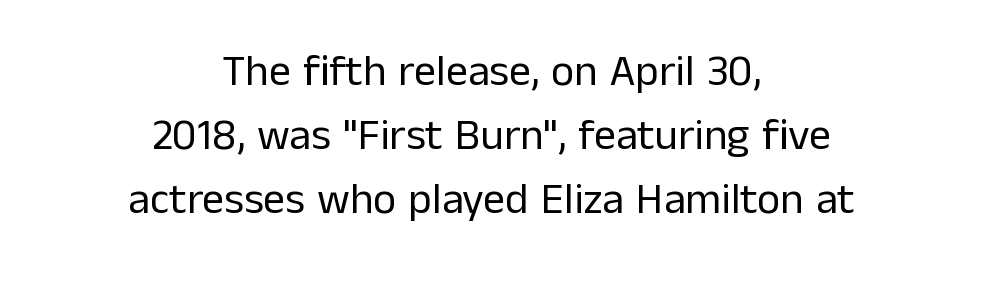
Casual observation: everything's sitting right in the middle. The line texture is even and compact thanks to regular tracking. The letters advance in unequal steps, a hallmark of proportional type. Is this a sans? Yes — the strokes have no serifs. The characters are drawn with everyday or finer stroke widths. Ascenders rise straight up at ninety degrees.
